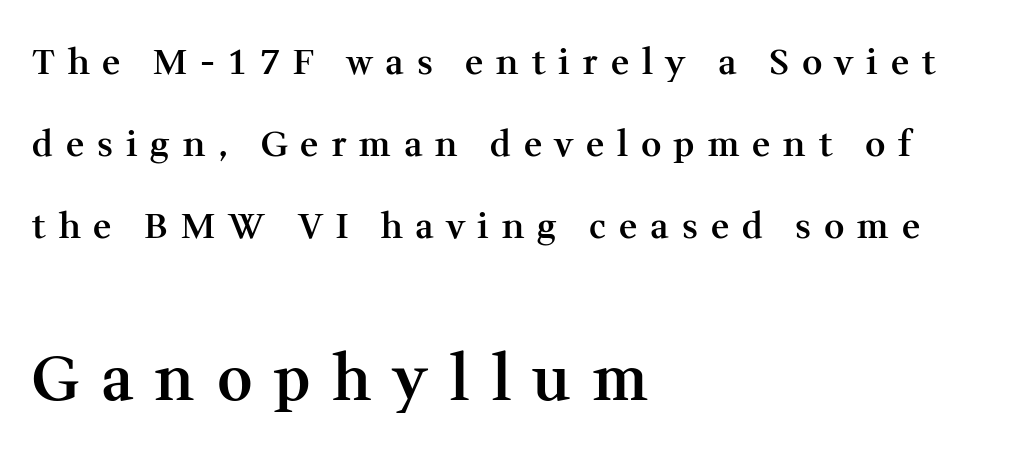
The second block has been scaled up relative to the first. The letters stand upright; this is a roman face. The gaps between neighbouring characters are conspicuously large. Note the varied advance widths — an 'i' is clearly narrower than an 'm'. A classic flush-left, rag-right setting is used for this passage. Glance below the letters and you will spot only blank space.
